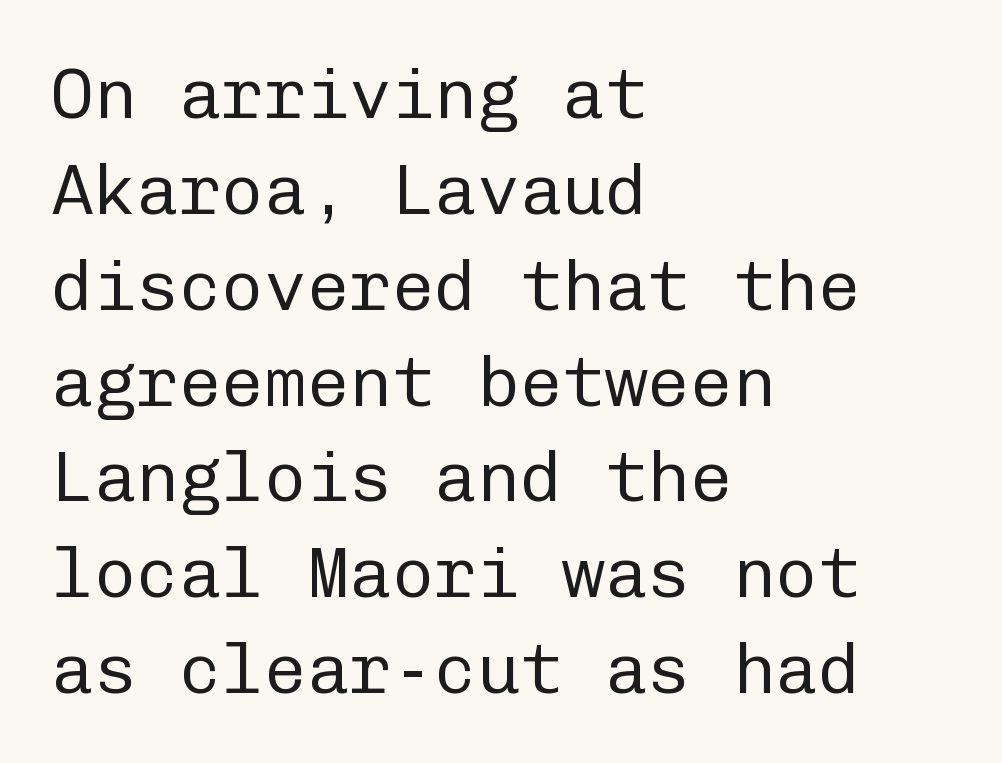
Nobody touched the tracking dial on this one. The text block is weighted toward the left margin, trailing off unevenly rightward. Ascenders rise straight up at ninety degrees. Compared with typical paragraphs, the rows here are spaced about the same. Plain, unruled lines of type.
